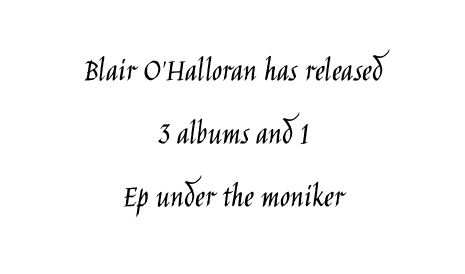
{"serif": "no", "bold": "no", "weight": "light", "width": "condensed", "stroke_contrast": "low", "x_height": "large", "monospaced": "no", "underline": "no", "align": "center", "line_spacing_ratio": 1.86, "letter_spacing": "normal", "letter_spacing_em": 0.0, "glyph_px": 34}
